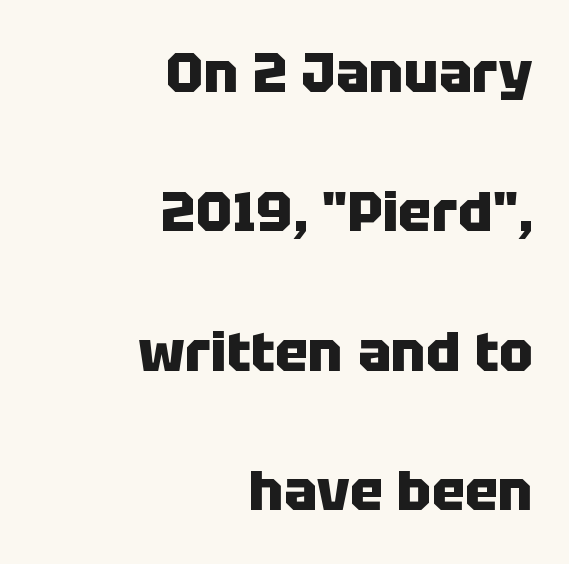
The rendering uses a bold face; every stroke is thick and dark. What stands out about the letter spacing? Nothing — it is the standard amount. No word sits above an underline. Character widths vary here, with narrow letters taking less room than wide ones.
